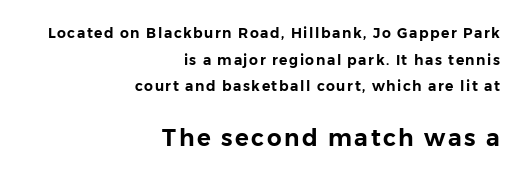
Q: Is the text italic (slanted)? A: No, it is upright.
Q: Is the text underlined? A: No.
Q: How is the paragraph aligned? A: Right-aligned.
Q: Is the spacing between lines tight, normal or loose? A: Loose.
Q: Which block of text is set in a larger size, the first (top) or the second (bottom)? A: The second (bottom) one.
